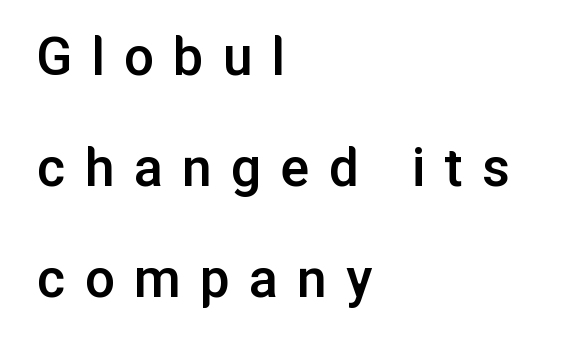
The image shows 60 px semibold sans-serif type, upright; set left-aligned, line spacing 1.85x, unusually wide letter spacing (+0.32 em), not underlined; low stroke contrast and a medium x-height.
